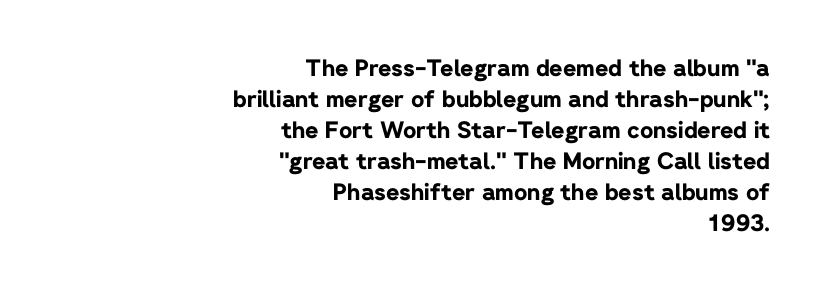
{"italic": "no", "bold": "yes", "underline": "no", "align": "right", "line_spacing": "normal", "line_spacing_ratio": 1.35, "letter_spacing": "normal", "letter_spacing_em": 0.0, "glyph_px": 23}
